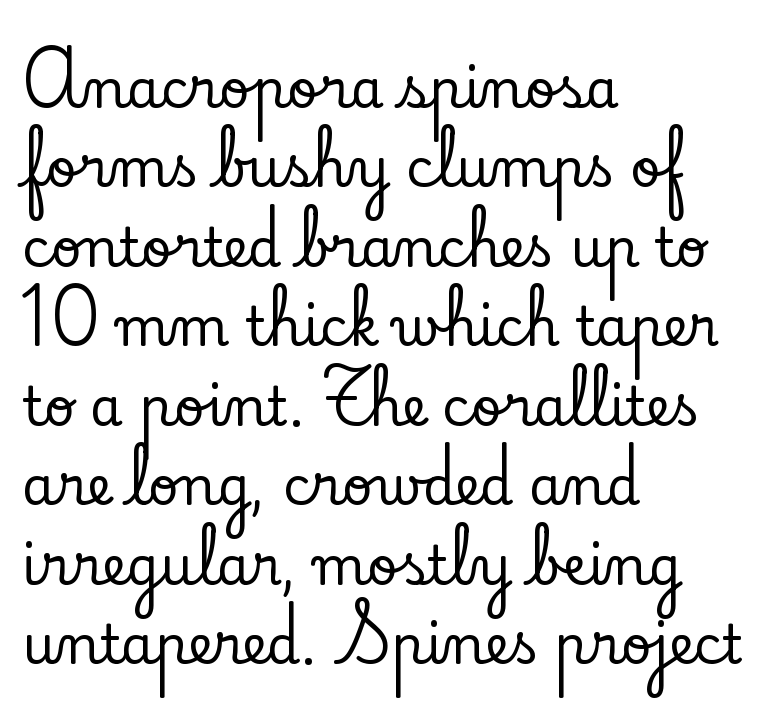
{"serif": "yes", "italic": "no", "width": "normal", "stroke_contrast": "low", "x_height": "small", "monospaced": "no", "underline": "no", "align": "left", "line_spacing": "normal", "line_spacing_ratio": 1.5, "letter_spacing": "normal", "letter_spacing_em": 0.0, "glyph_px": 53}
